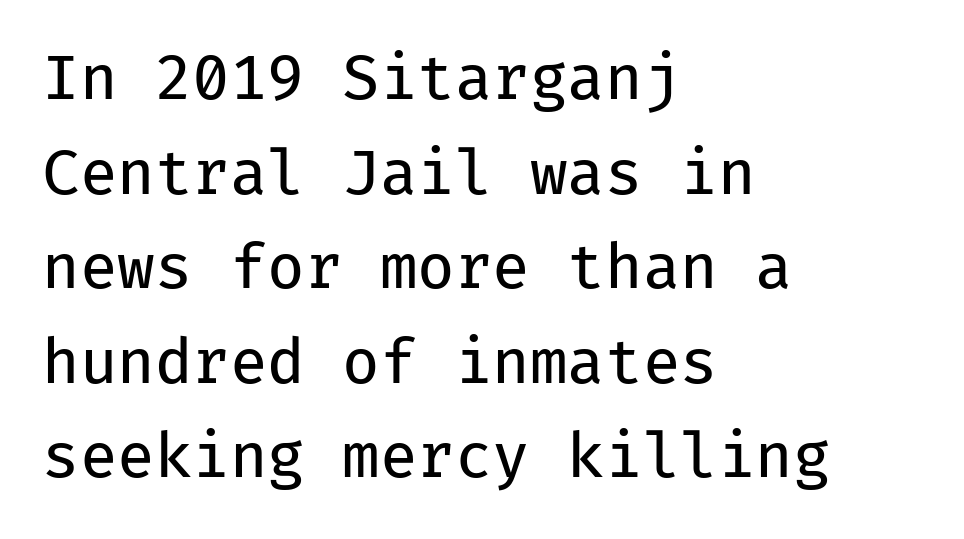
Q: Is the text bold? A: No.
Q: Is the text italic (slanted)? A: No, it is upright.
Q: Is the typeface a serif or a sans-serif typeface? A: Sans-serif.
Q: Is the text underlined? A: No.
Q: How is the paragraph aligned? A: Left-aligned.
Q: Is the spacing between letters normal or unusually wide? A: Normal.
Q: Is the spacing between lines tight, normal or loose? A: Normal.
Q: Width (condensed, normal, or wide)? A: Normal.
Q: Stroke contrast? A: Low.
Q: x-height? A: Medium.
Q: Monospaced? A: Yes.
